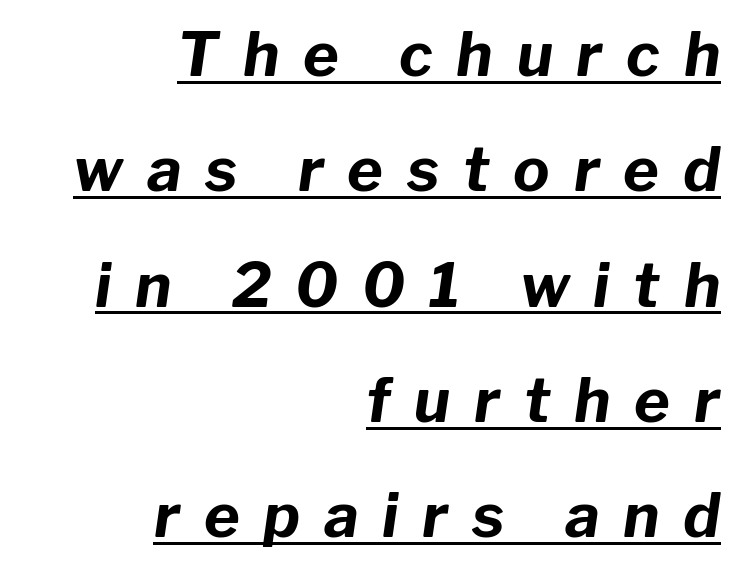
Students, observe the line beneath the letters — that is underlining. The rendering inserts visible extra space after every character. These lines were composed using italics. Every letter is thick-stroked: bold, no question.
